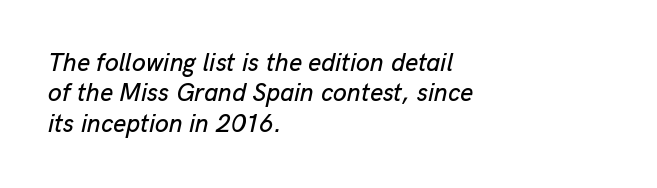
Q: Is the text italic (slanted)? A: Yes, it leans right by about 13 degrees.
Q: Is the text underlined? A: No.
Q: How is the paragraph aligned? A: Left-aligned.
Q: Is the spacing between letters normal or unusually wide? A: Normal.
